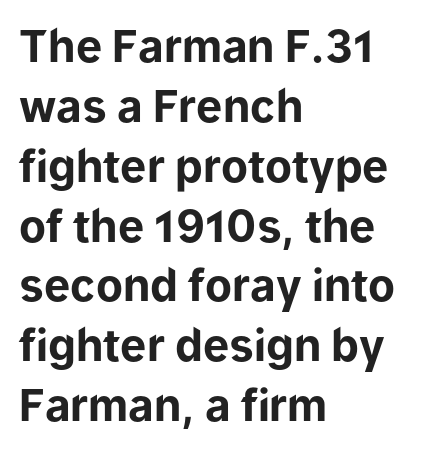
The image shows 44 px bold sans-serif type, upright; set left-aligned, normal line spacing (1.36x), normal letter spacing, not underlined; low stroke contrast and a medium x-height.
